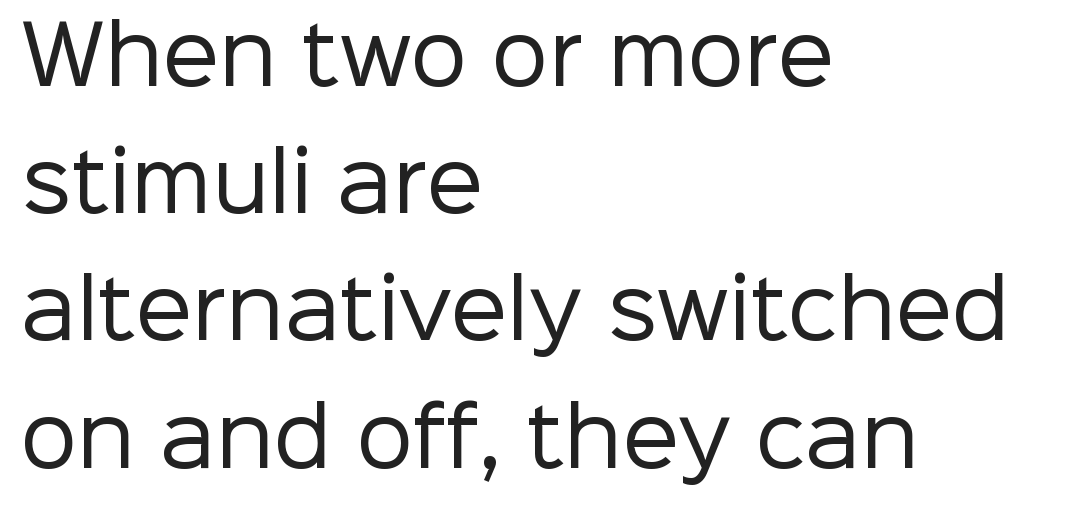
Q: Is the text bold? A: No.
Q: Is the text italic (slanted)? A: No, it is upright.
Q: Is the typeface a serif or a sans-serif typeface? A: Sans-serif.
Q: Is the text underlined? A: No.
Q: How is the paragraph aligned? A: Left-aligned.
Q: Is the spacing between letters normal or unusually wide? A: Normal.
Q: Is the spacing between lines tight, normal or loose? A: Normal.
Q: Width (condensed, normal, or wide)? A: Normal.
Q: Stroke contrast? A: Low.
Q: x-height? A: Medium.
Q: Monospaced? A: No.
